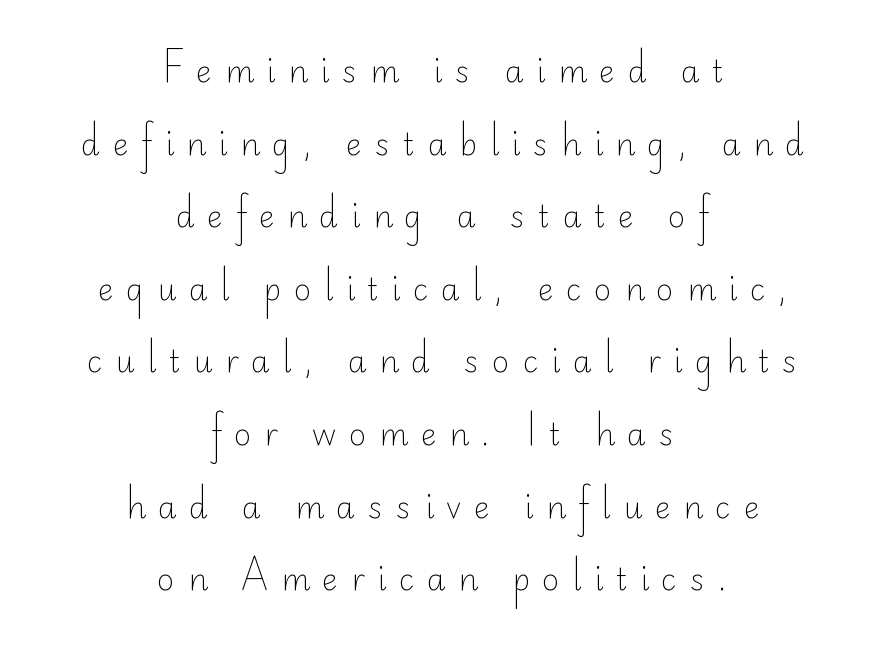
The image shows 30 px light sans-serif type, upright; set centered, loose line spacing (2.42x), unusually wide letter spacing (+0.42 em), not underlined; low stroke contrast and a small x-height.
